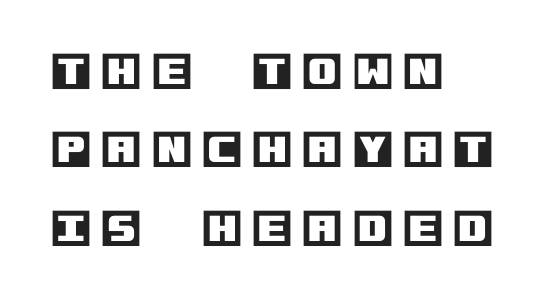
The ragged edge is on the right, which tells us the setting is flush left. Tracking here is generous; glyphs stand well apart from one another. In terms of leading, this rendering errs on the spacious side. Only glyphs here, with clear space below each row. Posture: upright roman.
